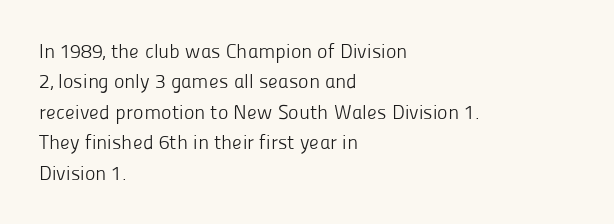
{"italic": "no", "bold": "no", "underline": "no", "align": "left", "line_spacing": "normal", "line_spacing_ratio": 1.52, "letter_spacing": "normal", "letter_spacing_em": 0.0, "glyph_px": 20}
